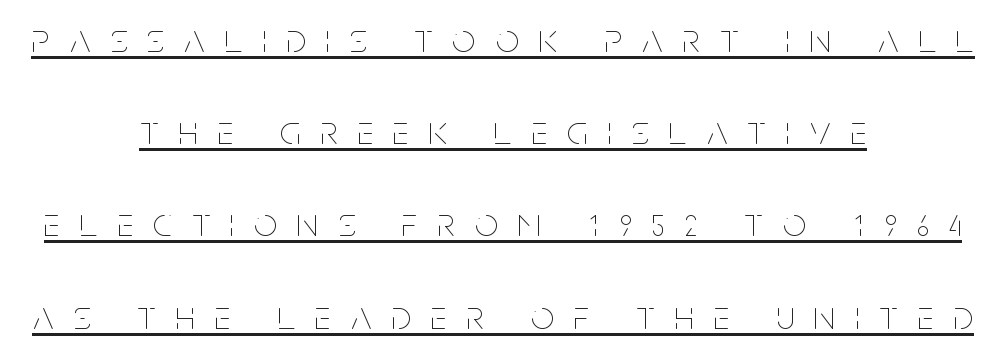
Heft: none added — not bold. The whitespace from short lines is split evenly between both sides. Glance below the letters and you will spot a drawn line. Students, observe: this is what heavily led, spacious text looks like. The face used here is rendered with a markedly widened letterfit. Proportional: the letters do not fall into vertical columns.
